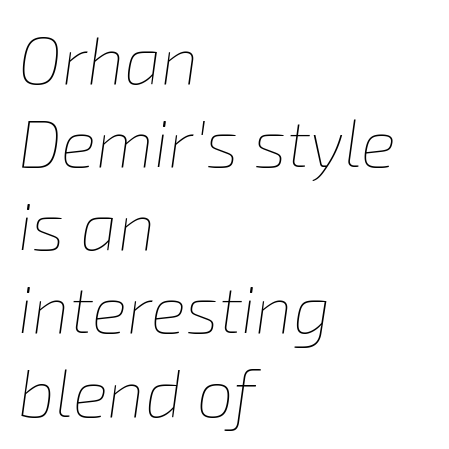
{"italic": "yes", "lean": "right", "slant_degrees": 8, "bold": "no", "weight": "thin", "width": "normal", "stroke_contrast": "low", "x_height": "medium", "monospaced": "no", "underline": "no", "align": "left", "line_spacing": "normal", "line_spacing_ratio": 1.26, "letter_spacing": "normal", "letter_spacing_em": 0.0, "glyph_px": 66}
